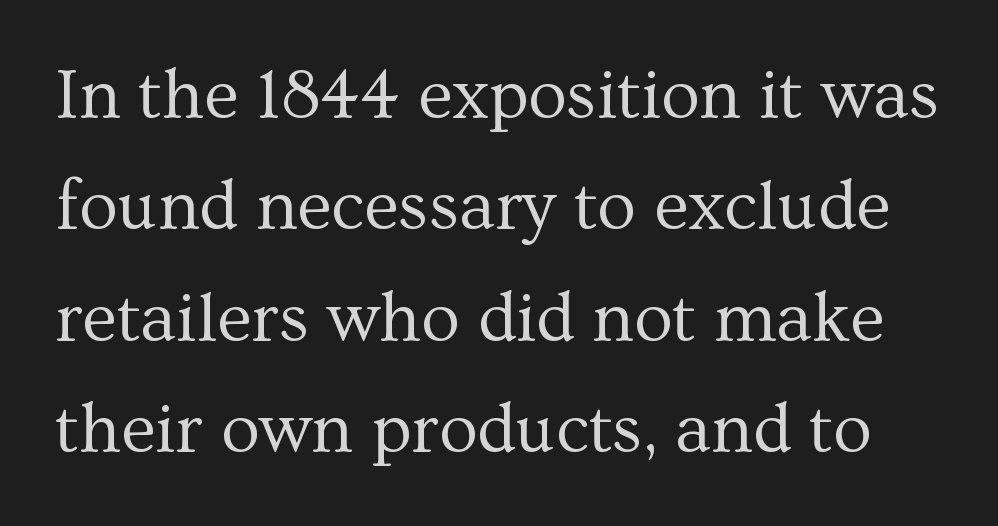
{"serif": "yes", "italic": "no", "bold": "no", "weight": "regular", "width": "normal", "stroke_contrast": "medium", "x_height": "medium", "monospaced": "no", "underline": "no", "line_spacing": "normal", "line_spacing_ratio": 1.57, "letter_spacing": "normal", "letter_spacing_em": 0.0, "glyph_px": 71}
